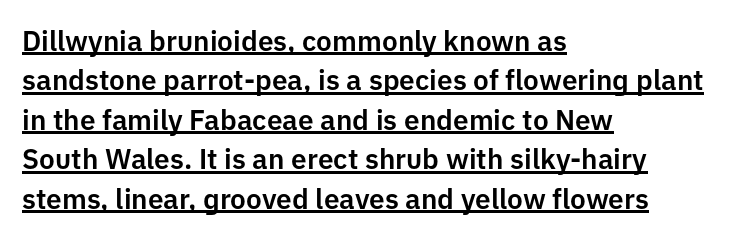
The font's upright variant was chosen for this text. To sum up the face: it is a sans, with no serifs. You could not count columns in this text — the font is proportionally spaced. The gaps between neighbouring characters are ordinary and unremarkable. A classic flush-left, rag-right setting is used for this passage. The space between consecutive lines is moderate.
